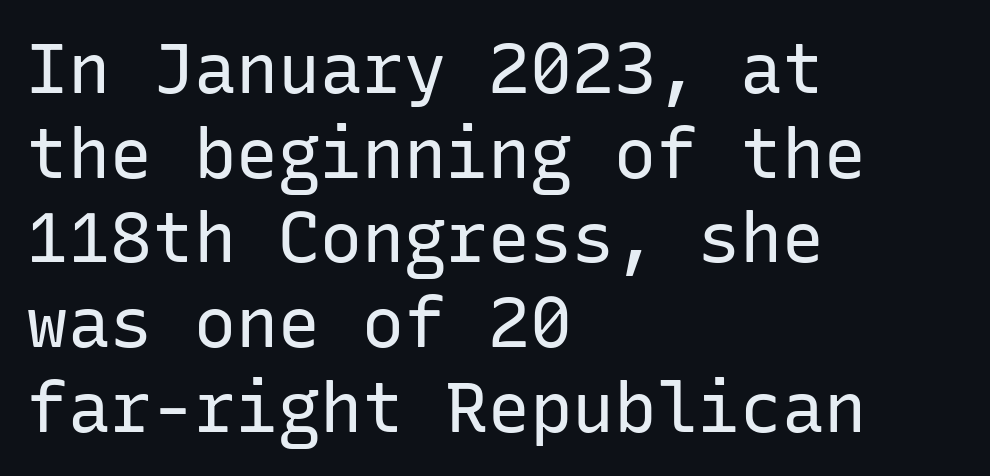
{"serif": "no", "italic": "no", "bold": "no", "weight": "regular", "width": "normal", "stroke_contrast": "low", "x_height": "medium", "monospaced": "yes", "underline": "no", "align": "left", "line_spacing_ratio": 1.21, "letter_spacing": "normal", "letter_spacing_em": 0.0, "glyph_px": 70}
